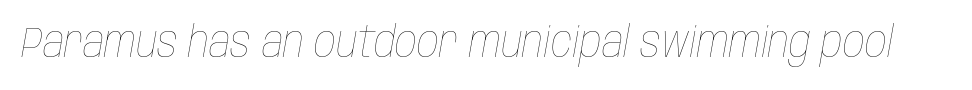
The image shows 43 px thin, condensed type, italic (leaning right); set normal letter spacing, not underlined; low stroke contrast and a large x-height.
